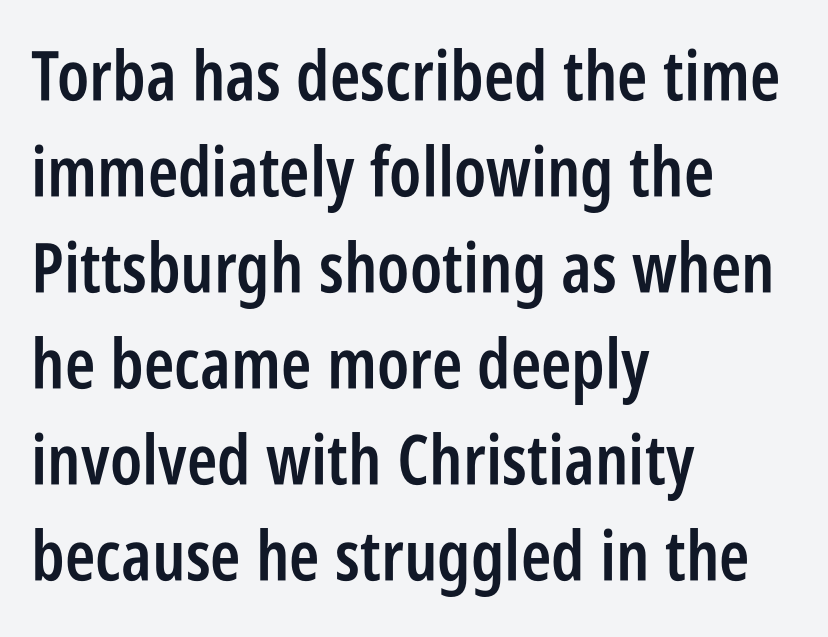
Q: Is the text bold? A: Semi-bold.
Q: Is the text italic (slanted)? A: No, it is upright.
Q: Is the typeface a serif or a sans-serif typeface? A: Sans-serif.
Q: Is the text underlined? A: No.
Q: How is the paragraph aligned? A: Left-aligned.
Q: Is the spacing between letters normal or unusually wide? A: Normal.
Q: Is the spacing between lines tight, normal or loose? A: Normal.
Q: Width (condensed, normal, or wide)? A: Condensed.
Q: Stroke contrast? A: Low.
Q: x-height? A: Large.
Q: Monospaced? A: No.
